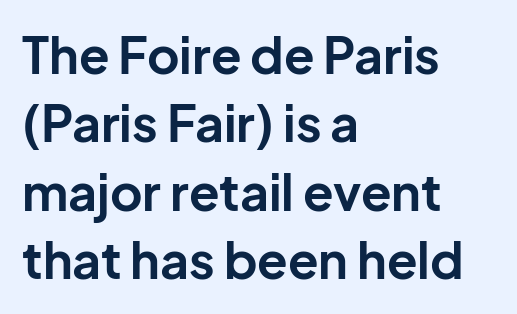
This sample has the flowing, uneven cadence of proportional lettering. The lines are quadded left. Thick stems and heavy bowls — unmistakably bold. Caption: standard tracking, unaltered. Font category for this specimen: sans-serif. Descenders are the only things crossing below the line.
